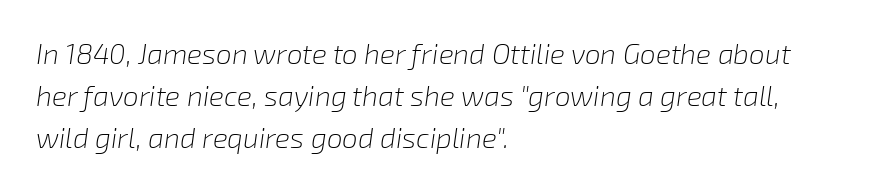
The horizontal fit of the characters is conventional and even. Regarding leading, the lines here are spaced in the standard way. If you drew a ruler down the left edge, every line would touch it. The letters look calm and open, with moderate or lighter stems.
